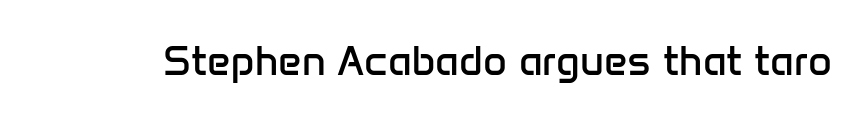
The strip under each line holds only bare page. Summary of weight: not heavy and not bold. Do the letters lean? They stand straight. A typesetter would call this zero additional tracking. Note: no serifs on the glyphs.
